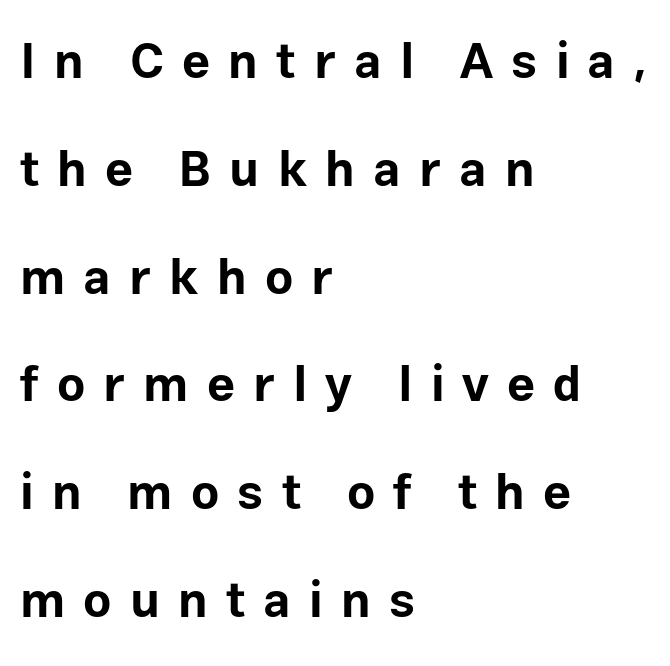
The image shows 49 px bold sans-serif type, upright; set left-aligned, loose line spacing (2.2x), unusually wide letter spacing (+0.37 em), not underlined; low stroke contrast and a medium x-height.
